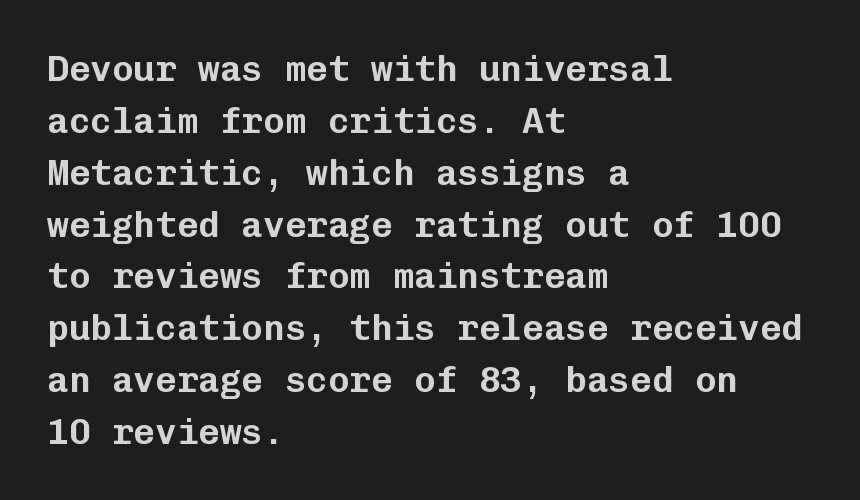
The image shows 36 px sans-serif type, upright, monospaced; set left-aligned, normal line spacing (1.44x), normal letter spacing, not underlined; low stroke contrast and a medium x-height.
